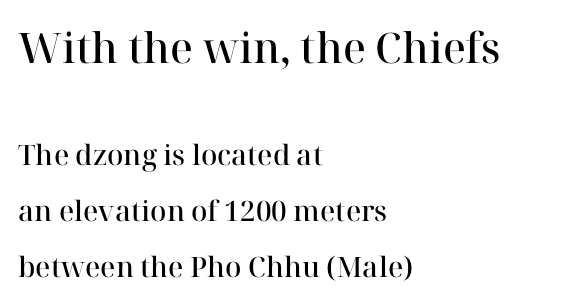
Q: Is the text bold? A: Semi-bold.
Q: Is the text italic (slanted)? A: No, it is upright.
Q: Is the typeface a serif or a sans-serif typeface? A: Serif.
Q: Is the text underlined? A: No.
Q: How is the paragraph aligned? A: Left-aligned.
Q: Is the spacing between letters normal or unusually wide? A: Normal.
Q: Is the spacing between lines tight, normal or loose? A: Loose.
Q: Which block of text is set in a larger size, the first (top) or the second (bottom)? A: The first (top) one.
Q: Width (condensed, normal, or wide)? A: Normal.
Q: Stroke contrast? A: High.
Q: x-height? A: Medium.
Q: Monospaced? A: No.
